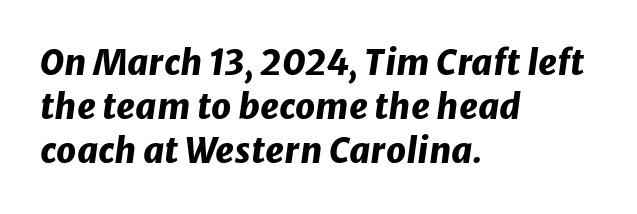
Nothing unusual about the tracking: characters are spaced as the font intends. Descenders are the only things crossing below the line. Interline gaps are of average width in this sample. Every row of glyphs begins at an identical x-position on the left.
